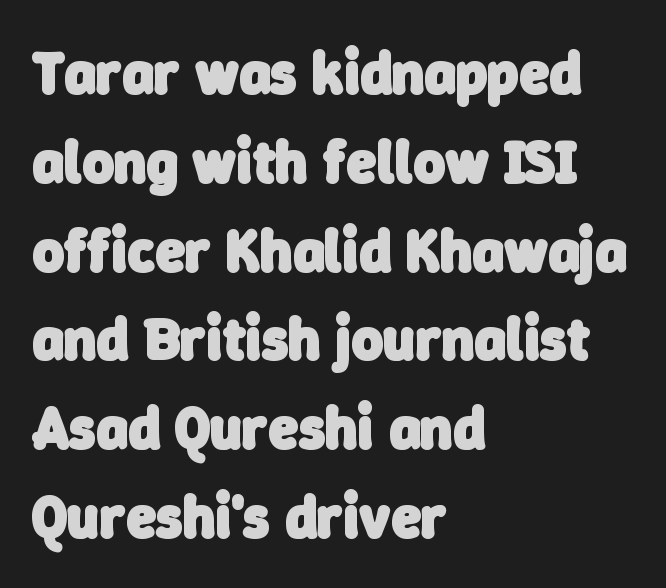
The image shows 60 px heavy sans-serif type; set left-aligned, normal line spacing (1.48x), normal letter spacing, not underlined; low stroke contrast and a medium x-height.
